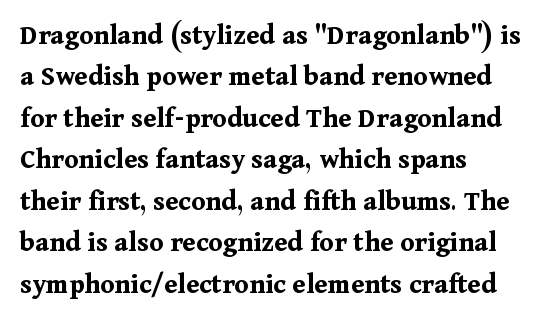
This sample uses a serif face. The line texture is even and compact thanks to regular tracking. Only glyphs here, with clear space below each row. This sample keeps an unexceptional amount of space between lines.
